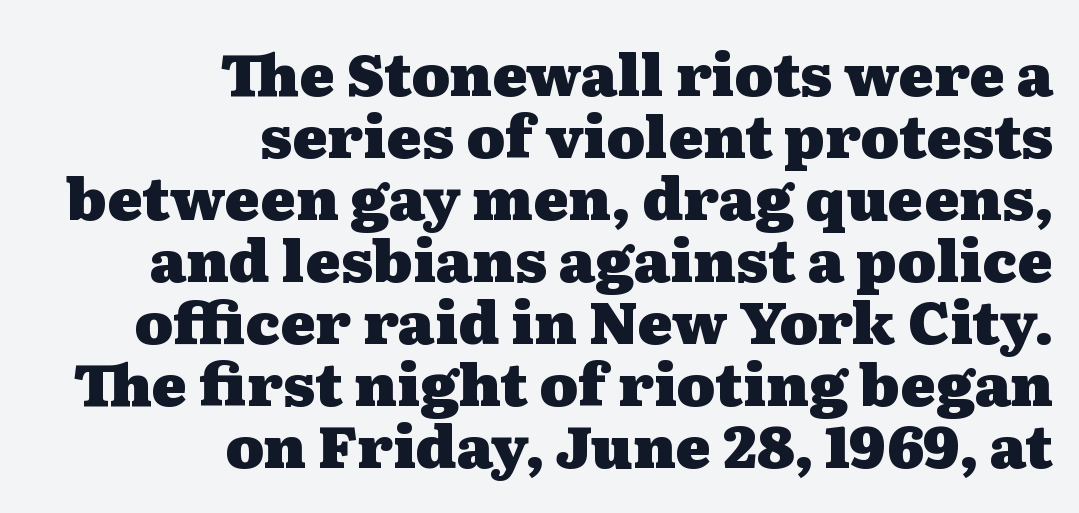
The image shows 59 px heavy, wide serif type, upright; set right-aligned, tight line spacing (1.05x), normal letter spacing, not underlined; medium stroke contrast and a medium x-height.
